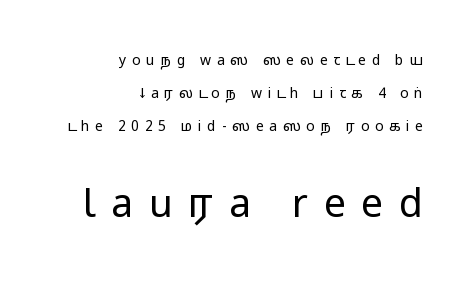
The image shows 39 px regular-weight, wide sans-serif type, upright; set right-aligned, loose line spacing (2.34x), unusually wide letter spacing (+0.4 em), not underlined; the second (bottom) block is 2.79x larger; low stroke contrast and a medium x-height.
